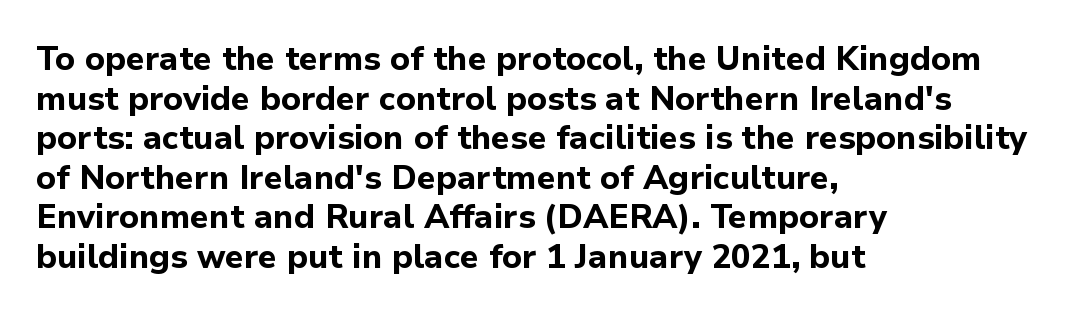
Q: Is the text bold? A: Yes.
Q: Is the text italic (slanted)? A: No, it is upright.
Q: Is the typeface a serif or a sans-serif typeface? A: Sans-serif.
Q: Is the text underlined? A: No.
Q: How is the paragraph aligned? A: Left-aligned.
Q: Is the spacing between letters normal or unusually wide? A: Normal.
Q: Width (condensed, normal, or wide)? A: Normal.
Q: Stroke contrast? A: Low.
Q: x-height? A: Medium.
Q: Monospaced? A: No.
